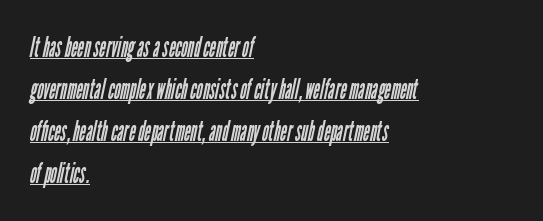
Stroke mass is kept to a normal reading level or below. How are the letters spaced? Ordinarily, with no added tracking. Vertical spacing — default. The face used here is proportionally spaced, like ordinary book or web type. In terms of letterform style, serifs are entirely absent.
